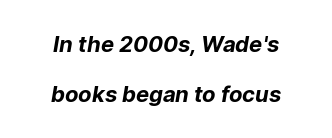
{"bold": "yes", "underline": "no", "align": "center", "line_spacing": "loose", "line_spacing_ratio": 2.26, "letter_spacing": "normal", "letter_spacing_em": 0.0, "glyph_px": 22}
